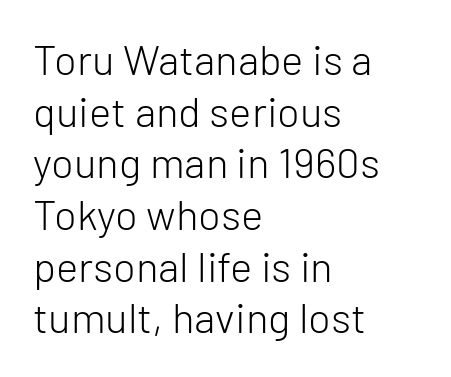
The image shows 42 px light sans-serif type, upright; set left-aligned, line spacing 1.23x, normal letter spacing, not underlined; low stroke contrast and a medium x-height.
